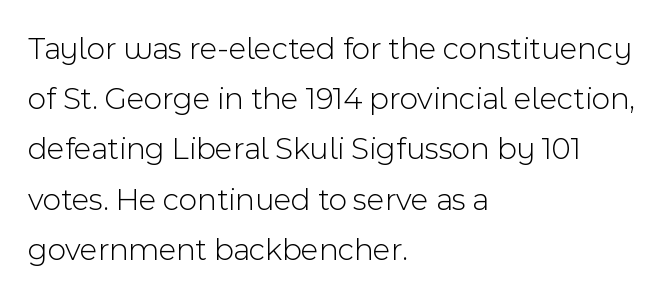
Q: Is the text bold? A: No.
Q: Is the text italic (slanted)? A: No, it is upright.
Q: Is the typeface a serif or a sans-serif typeface? A: Sans-serif.
Q: Is the text underlined? A: No.
Q: How is the paragraph aligned? A: Left-aligned.
Q: Is the spacing between letters normal or unusually wide? A: Normal.
Q: Is the spacing between lines tight, normal or loose? A: Normal.
Q: Width (condensed, normal, or wide)? A: Normal.
Q: x-height? A: Medium.
Q: Monospaced? A: No.
